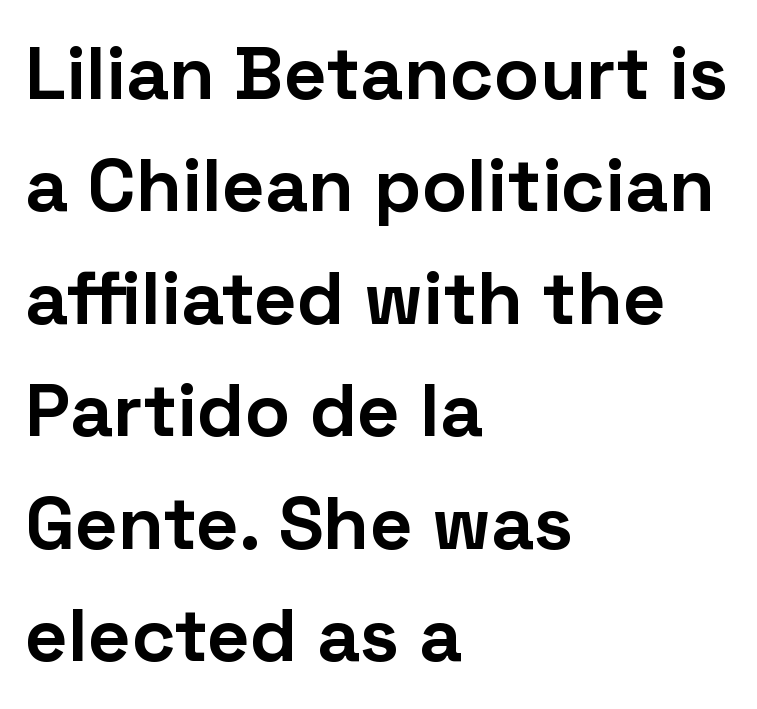
The font's upright variant was chosen for this text. Think of a printed novel: that variable character pitch is what you see here. The text was rendered using a sans face with plain stroke endings. A bare baseline throughout the passage. Which margin do the lines hug? The left one — the right edge is uneven. The leading is moderate, giving the passage an even texture.
